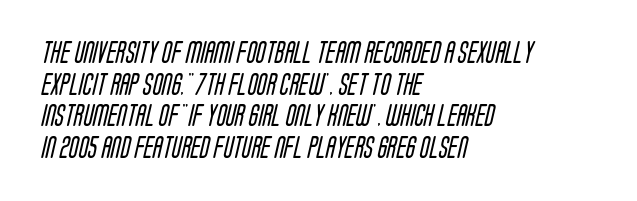
Stroke thickness stays within the range of a standard reading face or lighter. The gaps between neighbouring characters are ordinary and unremarkable. Plain, unruled lines of type. Each line starts at the same left margin while the right side varies. The leading is moderate, giving the passage an even texture.
